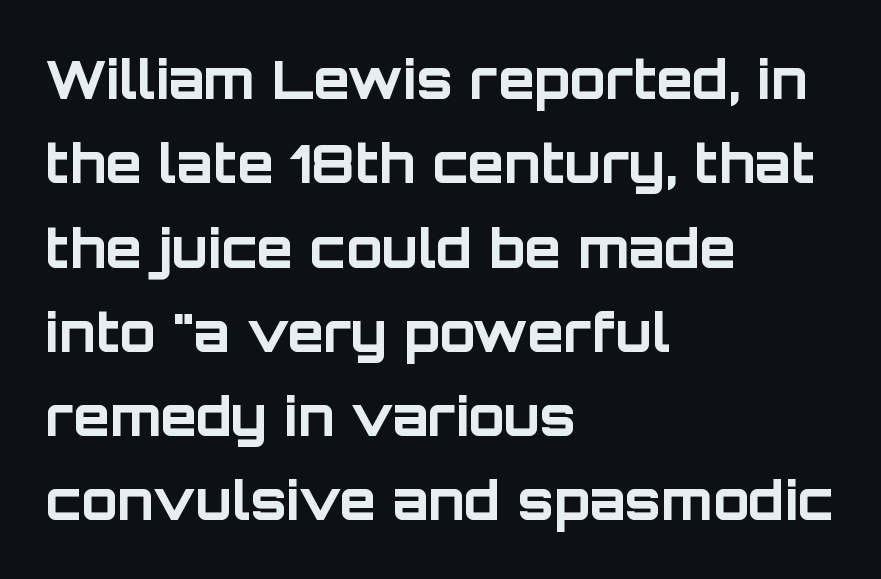
{"serif": "no", "italic": "no", "bold": "yes", "weight": "bold", "width": "normal", "stroke_contrast": "low", "x_height": "large", "monospaced": "no", "underline": "no", "align": "left", "line_spacing": "normal", "line_spacing_ratio": 1.59, "letter_spacing": "normal", "letter_spacing_em": 0.0, "glyph_px": 53}
